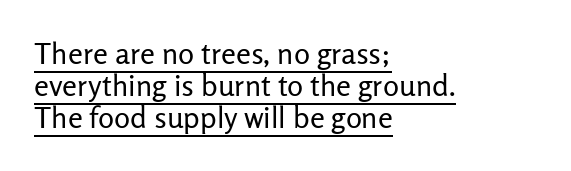
{"serif": "no", "italic": "no", "bold": "no", "weight": "regular", "width": "normal", "stroke_contrast": "low", "x_height": "medium", "monospaced": "no", "underline": "yes", "align": "left", "line_spacing": "tight", "line_spacing_ratio": 1.07, "letter_spacing": "normal", "letter_spacing_em": 0.0, "glyph_px": 30}
